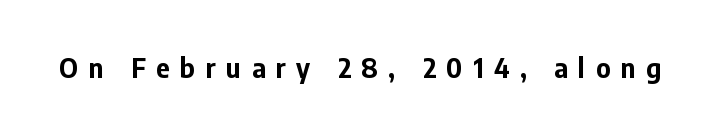
The image shows 26 px bold type, upright; set unusually wide letter spacing (+0.41 em), not underlined.
